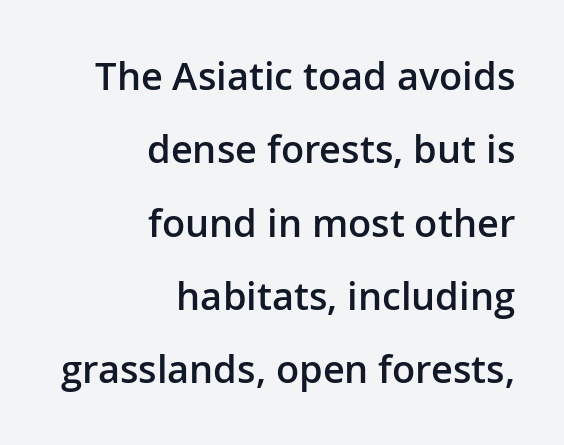
The typesetter chose a ragged-left arrangement here. The space beneath each line is pristine and unruled. Note: no serifs on the glyphs. Posture: straight, roman, zero tilt. Letter spacing: default.
